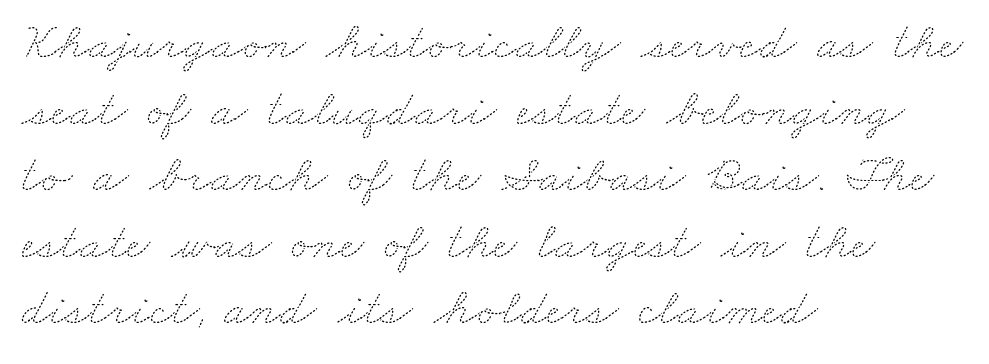
Notice how descenders clear the ascenders below comfortably — that's standard leading. Plain, unruled lines of type. Note the varied advance widths — an 'i' is clearly narrower than an 'm'. The weight tops out at a normal text grade. Glyph-to-glyph distance matches everyday printed text.
